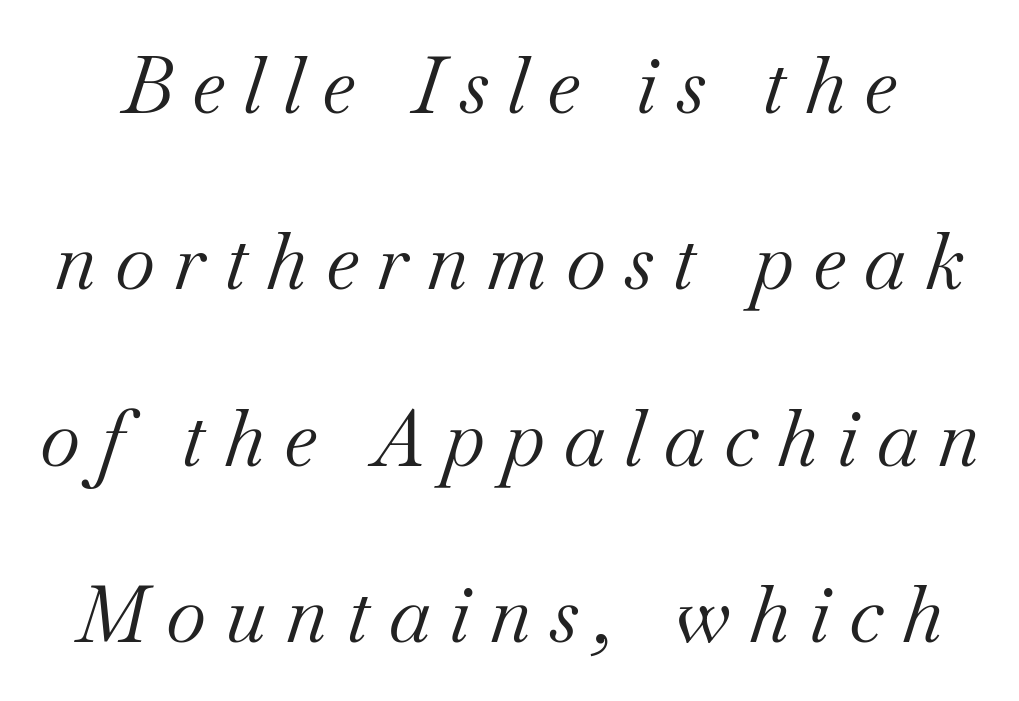
Is the letter spacing exaggerated? Yes — the characters are pushed far apart. Honestly, there is no underline to notice here at all. Does the type have serifs? Yes, each stem ends in a small foot. The passage shown is not bold in any degree. Whoever set this chose breathing room over compactness in the vertical rhythm.
